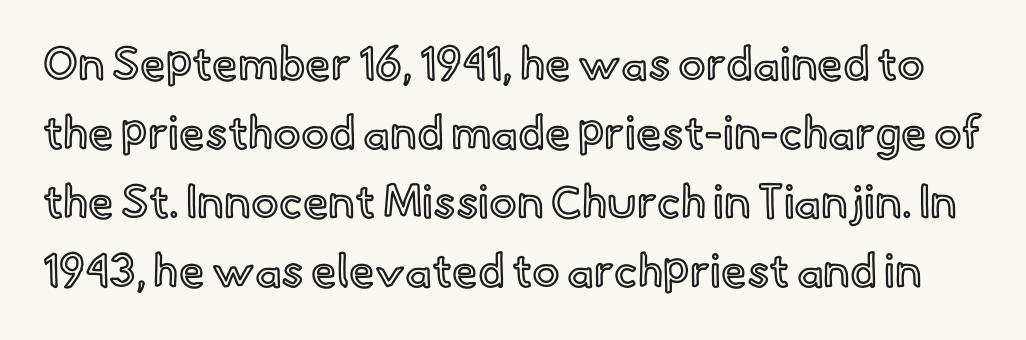
Q: Is the text italic (slanted)? A: No, it is upright.
Q: Is the text underlined? A: No.
Q: Is the spacing between letters normal or unusually wide? A: Normal.
Q: Is the spacing between lines tight, normal or loose? A: Normal.
Q: Width (condensed, normal, or wide)? A: Normal.
Q: x-height? A: Small.
Q: Monospaced? A: No.
